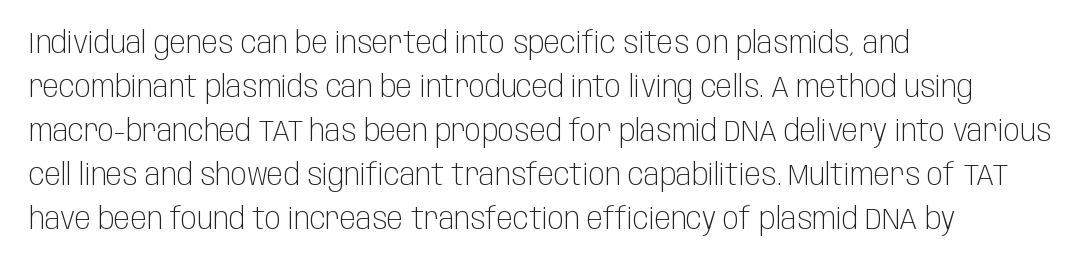
The image shows 30 px light, condensed sans-serif type, upright; set left-aligned, normal line spacing (1.47x), normal letter spacing, not underlined; low stroke contrast and a large x-height.
